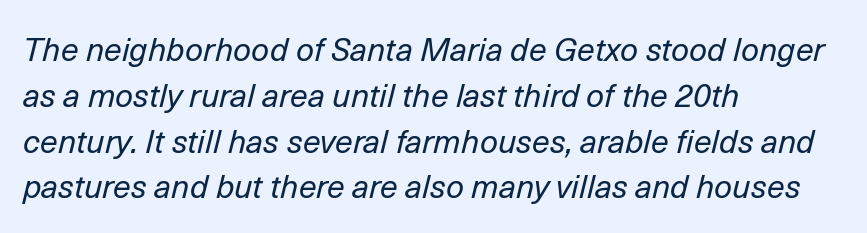
This is not heavy type; no bold has been used. The rows are spaced the way most documents space them. The passage shown is not underscored anywhere. Designer's note — italics engaged.
